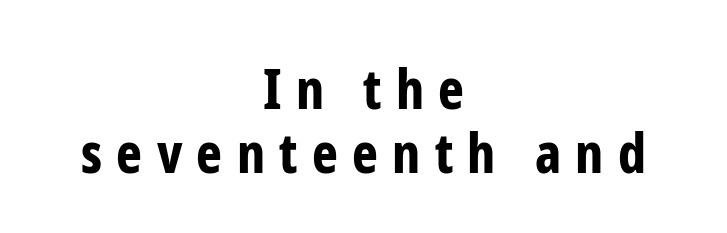
{"serif": "no", "italic": "no", "bold": "yes", "weight": "bold", "width": "condensed", "stroke_contrast": "low", "x_height": "medium", "monospaced": "no", "underline": "no", "align": "center", "line_spacing_ratio": 1.16, "letter_spacing": "wide", "letter_spacing_em": 0.26, "glyph_px": 55}
